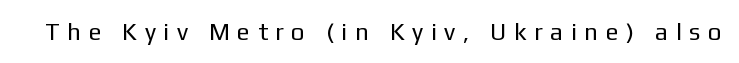
Q: Is the text bold? A: No.
Q: Is the text italic (slanted)? A: No, it is upright.
Q: Is the text underlined? A: No.
Q: Is the spacing between letters normal or unusually wide? A: Unusually wide.
